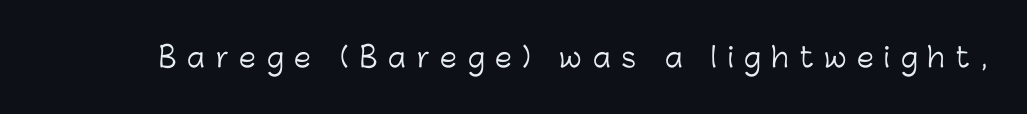
{"italic": "no", "bold": "no", "underline": "no", "letter_spacing": "wide", "letter_spacing_em": 0.4, "glyph_px": 27}
